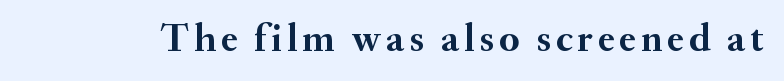
Q: Is the text bold? A: Yes.
Q: Is the text italic (slanted)? A: No, it is upright.
Q: Is the typeface a serif or a sans-serif typeface? A: Serif.
Q: Is the text underlined? A: No.
Q: Width (condensed, normal, or wide)? A: Normal.
Q: Stroke contrast? A: Medium.
Q: x-height? A: Small.
Q: Monospaced? A: No.
